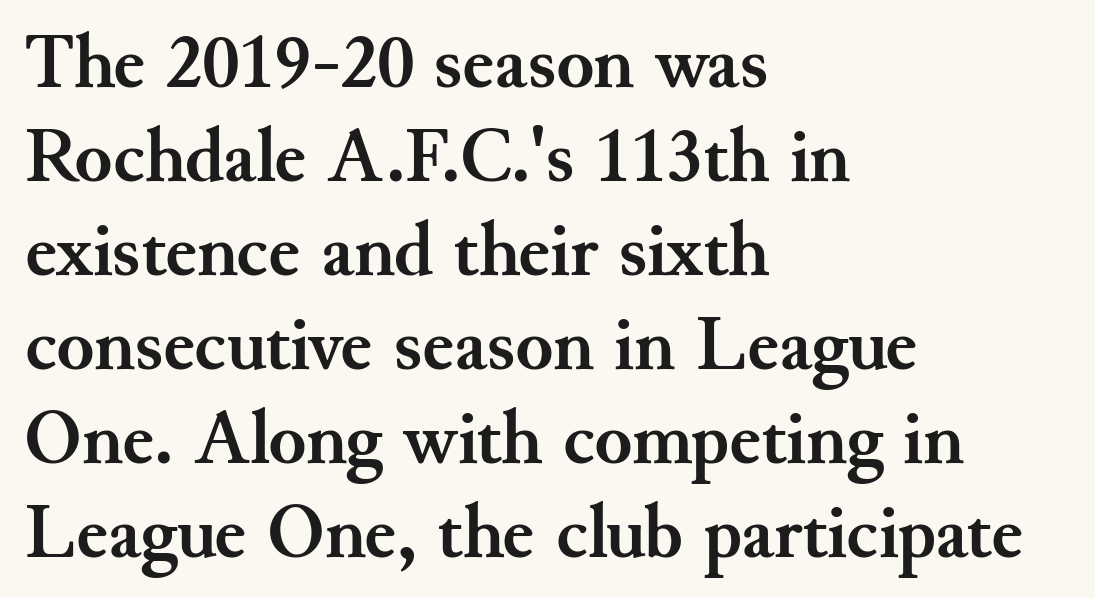
The image shows 77 px semibold serif type, upright; set left-aligned, line spacing 1.22x, normal letter spacing, not underlined; medium stroke contrast and a small x-height.
